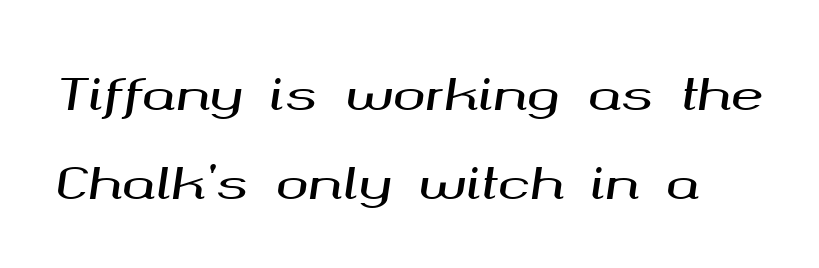
{"italic": "yes", "lean": "right", "slant_degrees": 8, "width": "wide", "stroke_contrast": "medium", "x_height": "medium", "monospaced": "no", "underline": "no", "line_spacing": "loose", "line_spacing_ratio": 2.03, "letter_spacing": "normal", "letter_spacing_em": 0.0, "glyph_px": 44}
